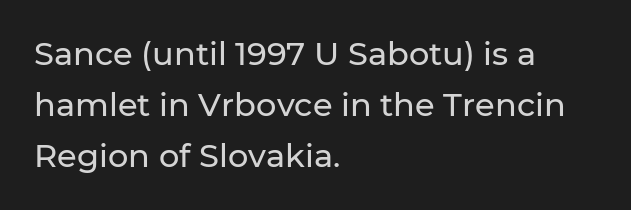
Q: Is the text italic (slanted)? A: No, it is upright.
Q: Is the typeface a serif or a sans-serif typeface? A: Sans-serif.
Q: Is the text underlined? A: No.
Q: How is the paragraph aligned? A: Left-aligned.
Q: Is the spacing between letters normal or unusually wide? A: Normal.
Q: Is the spacing between lines tight, normal or loose? A: Normal.
Q: Width (condensed, normal, or wide)? A: Normal.
Q: Stroke contrast? A: Low.
Q: x-height? A: Medium.
Q: Monospaced? A: No.
